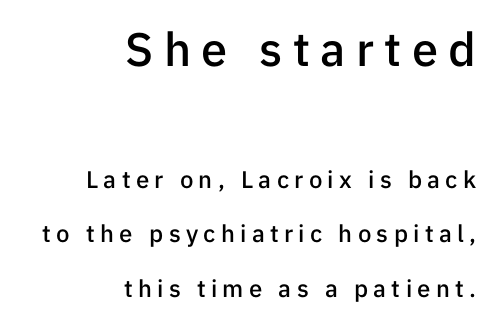
The rendering uses natural spacing where letterforms have individual widths. In terms of letterspacing, this is a distinctly airy, spread setting. You could fit nearly another row in the gap between these rows. The type sits square on the baseline with zero lean. Each letter's strokes conclude bluntly, with no projecting serifs. The space directly below the letters is spotless.
